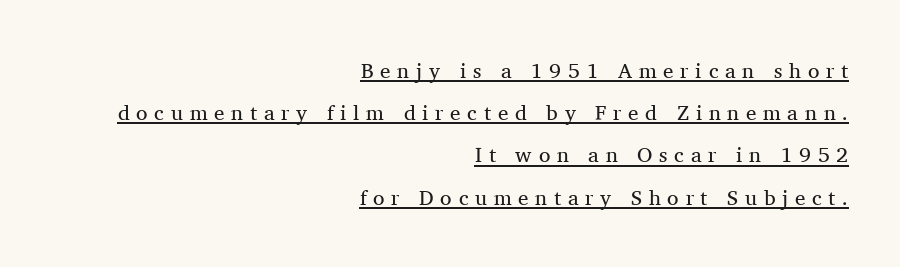
{"italic": "no", "bold": "no", "underline": "yes", "align": "right", "line_spacing": "loose", "line_spacing_ratio": 2.01, "letter_spacing": "wide", "letter_spacing_em": 0.32, "glyph_px": 21}
